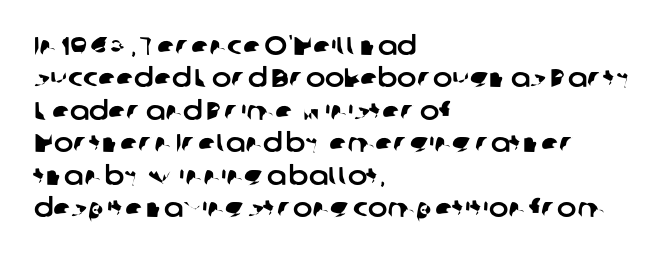
Tracking here is standard; glyphs follow each other at the usual distance. Check the space under the baseline: it is left empty. The lines in this sample share a left origin and differ only in where they stop. Horizontal bands of white between lines are of average thickness.
